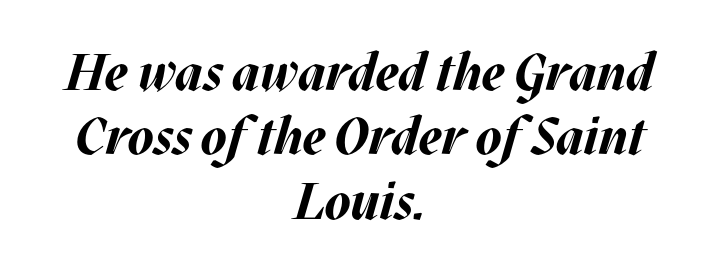
The image shows 52 px bold type, italic (leaning right); set centered, line spacing 1.24x, normal letter spacing, not underlined; medium stroke contrast and a large x-height.
